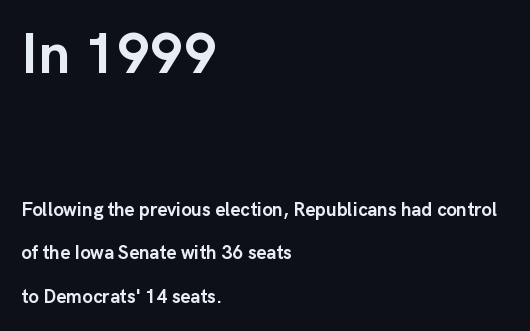
Do the characters align in a grid? No, the font is proportional. Typesetter's note — upper block bumped up in size, lower block left smaller. Regarding leading, the lines here are spaced well apart. The gap between lines stays unmarked. The font family rendered here belongs to the sans-serif group.
